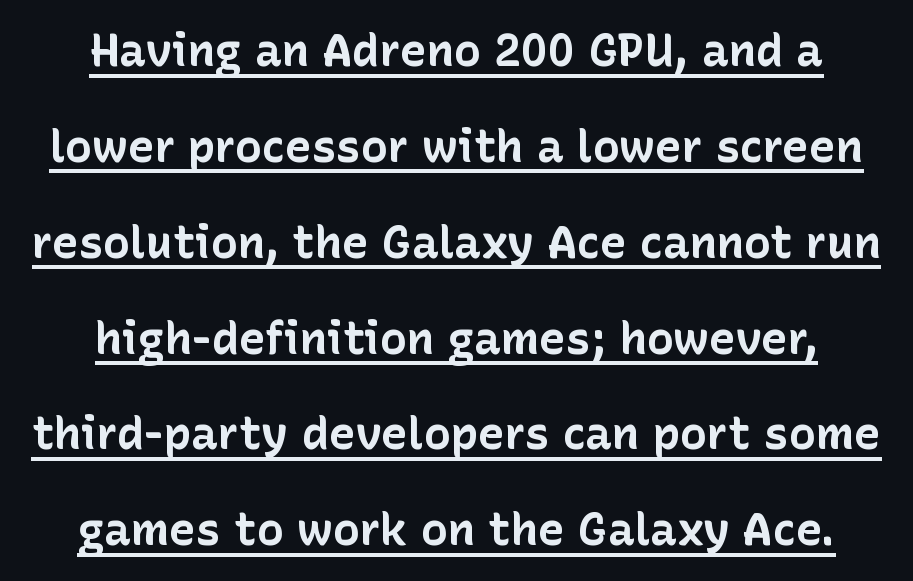
Q: Is the text bold? A: Yes.
Q: Is the text italic (slanted)? A: No, it is upright.
Q: Is the typeface a serif or a sans-serif typeface? A: Sans-serif.
Q: Is the text underlined? A: Yes.
Q: How is the paragraph aligned? A: Centered.
Q: Is the spacing between letters normal or unusually wide? A: Normal.
Q: Is the spacing between lines tight, normal or loose? A: Loose.
Q: Width (condensed, normal, or wide)? A: Normal.
Q: Stroke contrast? A: Low.
Q: x-height? A: Medium.
Q: Monospaced? A: No.
